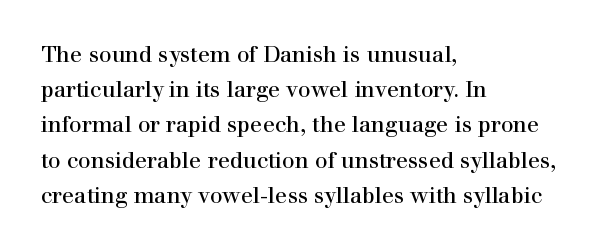
Q: Is the text bold? A: No.
Q: Is the text italic (slanted)? A: No, it is upright.
Q: Is the text underlined? A: No.
Q: How is the paragraph aligned? A: Left-aligned.
Q: Is the spacing between letters normal or unusually wide? A: Normal.
Q: Is the spacing between lines tight, normal or loose? A: Normal.
